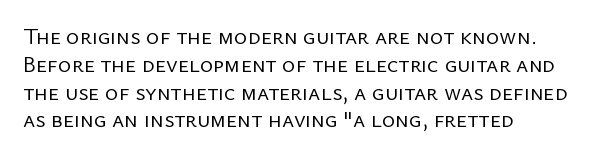
{"italic": "no", "bold": "no", "underline": "no", "line_spacing_ratio": 1.21, "letter_spacing": "normal", "letter_spacing_em": 0.0, "glyph_px": 23}
